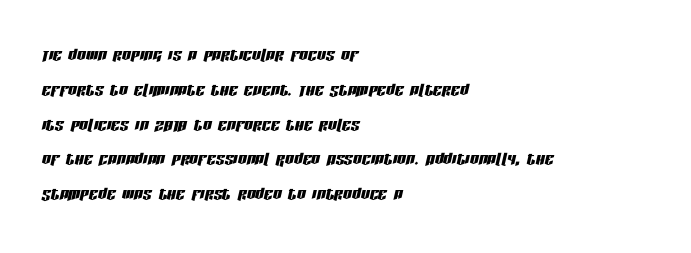
{"italic": "yes", "lean": "right", "slant_degrees": 13, "underline": "no", "align": "left", "line_spacing": "normal", "line_spacing_ratio": 1.58, "letter_spacing": "normal", "letter_spacing_em": 0.0, "glyph_px": 22}
